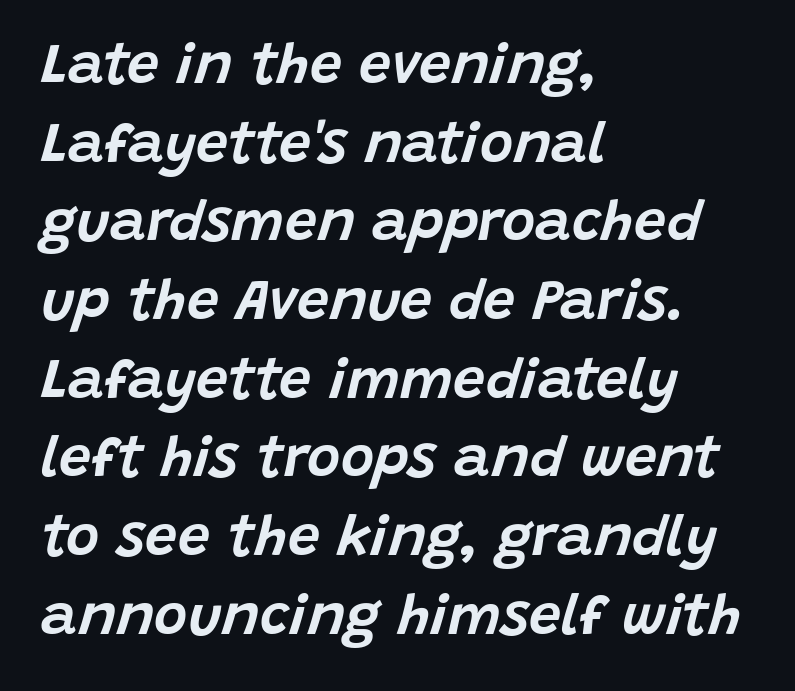
Q: Is the text italic (slanted)? A: Yes, it leans right by about 15 degrees.
Q: Is the text underlined? A: No.
Q: How is the paragraph aligned? A: Left-aligned.
Q: Is the spacing between letters normal or unusually wide? A: Normal.
Q: Is the spacing between lines tight, normal or loose? A: Normal.
Q: Width (condensed, normal, or wide)? A: Normal.
Q: Stroke contrast? A: Low.
Q: x-height? A: Large.
Q: Monospaced? A: No.
